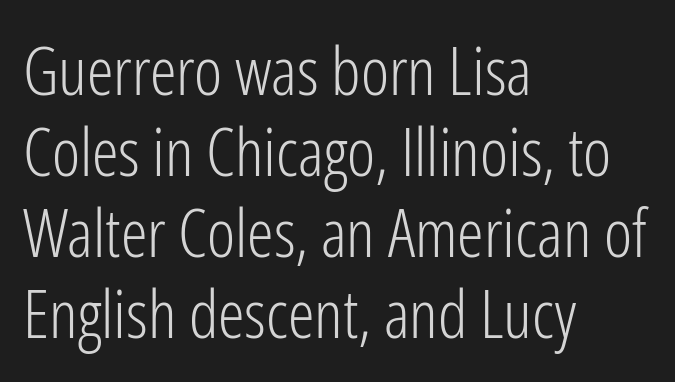
Q: Is the text bold? A: No.
Q: Is the text italic (slanted)? A: No, it is upright.
Q: Is the typeface a serif or a sans-serif typeface? A: Sans-serif.
Q: Is the text underlined? A: No.
Q: How is the paragraph aligned? A: Left-aligned.
Q: Is the spacing between letters normal or unusually wide? A: Normal.
Q: Width (condensed, normal, or wide)? A: Condensed.
Q: Stroke contrast? A: Low.
Q: x-height? A: Medium.
Q: Monospaced? A: No.
